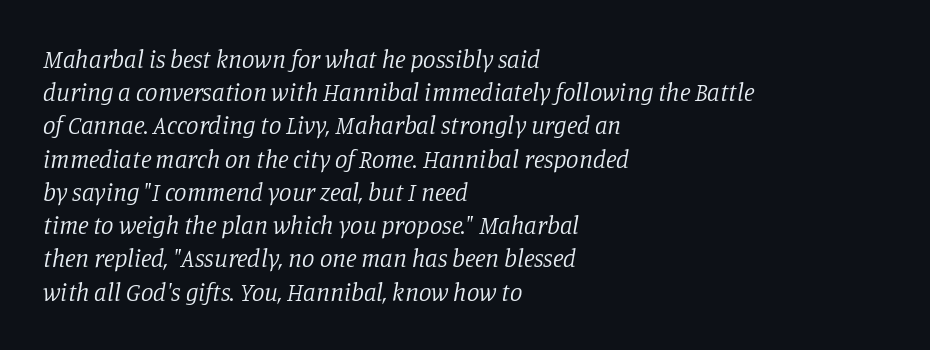
The image shows 25 px text type, italic (leaning right); set left-aligned, normal line spacing (1.33x), normal letter spacing, not underlined.
